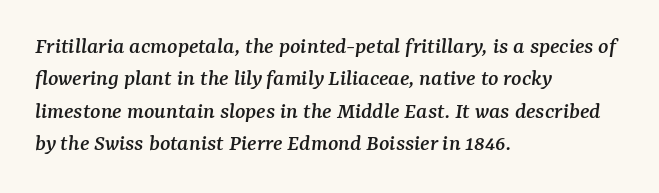
The typography opts for an oblique posture over an upright one. The horizontal fit of the characters is conventional and even. The paragraph shown leans on its left margin. Type without underlining. Is there much room between lines? A standard amount, neither cramped nor airy.
